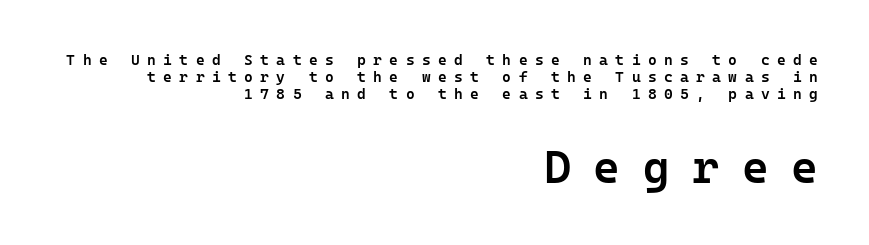
Q: Is the text bold? A: Semi-bold.
Q: Is the text italic (slanted)? A: No, it is upright.
Q: Is the typeface a serif or a sans-serif typeface? A: Sans-serif.
Q: Is the text underlined? A: No.
Q: How is the paragraph aligned? A: Right-aligned.
Q: Is the spacing between letters normal or unusually wide? A: Unusually wide.
Q: Is the spacing between lines tight, normal or loose? A: Tight.
Q: Which block of text is set in a larger size, the first (top) or the second (bottom)? A: The second (bottom) one.
Q: Width (condensed, normal, or wide)? A: Normal.
Q: Stroke contrast? A: Low.
Q: x-height? A: Medium.
